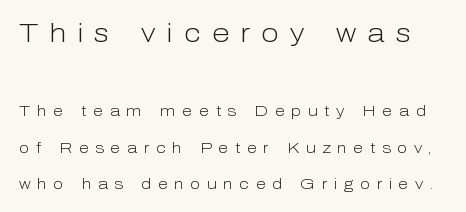
These lines have a slow, spaced-out rhythm from letter to letter. Typesetter's note — upper block bumped up in size, lower block left smaller. Letters rest on an invisible, unmarked baseline. Vertically, the passage feels expansive, rows floating well apart. Stems here are at most as thick as an everyday book face.
